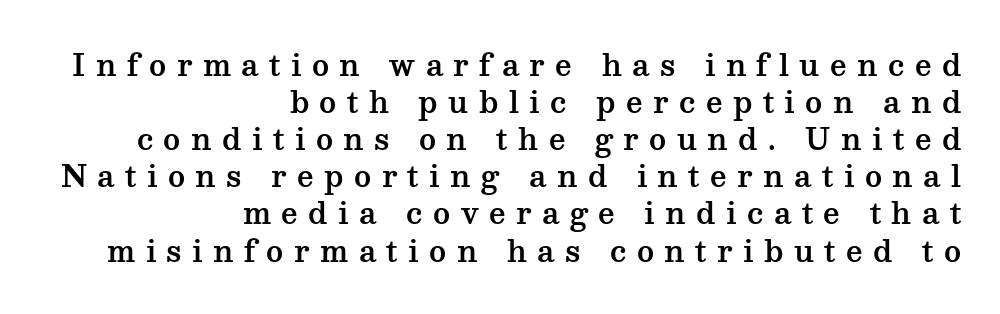
The image shows 29 px wide serif type, upright; set right-aligned, normal line spacing (1.28x), unusually wide letter spacing (+0.36 em), not underlined; medium stroke contrast and a medium x-height.
